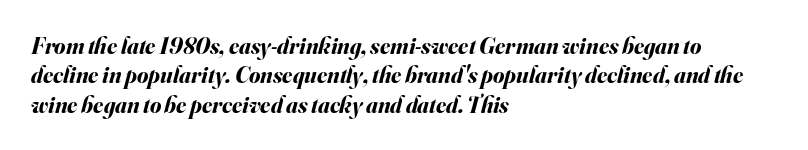
{"italic": "yes", "lean": "right", "slant_degrees": 16, "bold": "yes", "underline": "no", "align": "left", "line_spacing": "normal", "line_spacing_ratio": 1.28, "letter_spacing": "normal", "letter_spacing_em": 0.0, "glyph_px": 23}
